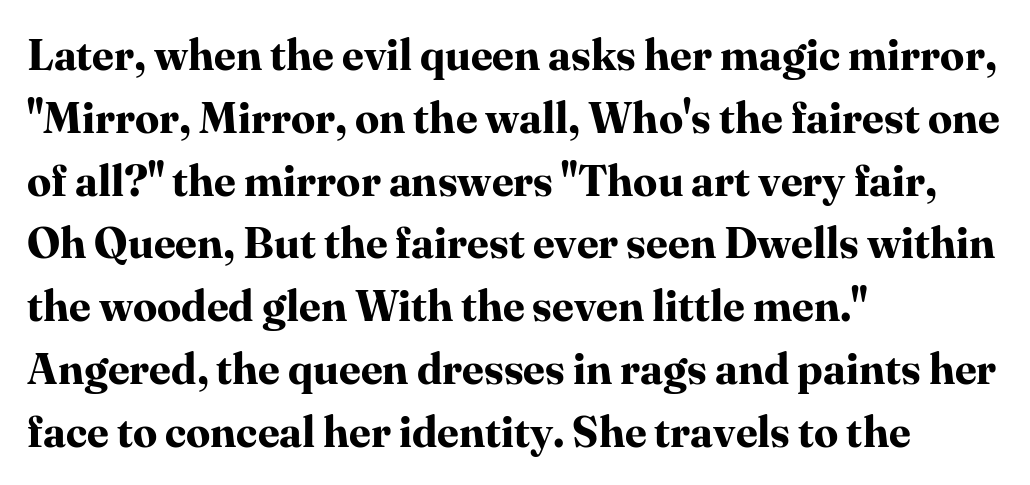
The image shows 43 px bold serif type, upright; set left-aligned, normal line spacing (1.46x), normal letter spacing, not underlined; high stroke contrast and a medium x-height.
